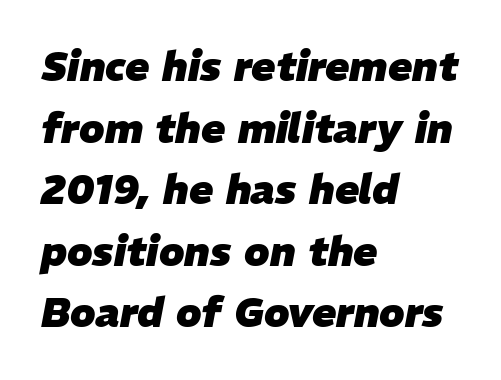
Q: Is the text bold? A: Yes.
Q: Is the text italic (slanted)? A: Yes, it leans right by about 11 degrees.
Q: Is the text underlined? A: No.
Q: How is the paragraph aligned? A: Left-aligned.
Q: Is the spacing between letters normal or unusually wide? A: Normal.
Q: Is the spacing between lines tight, normal or loose? A: Normal.
Q: Width (condensed, normal, or wide)? A: Normal.
Q: Stroke contrast? A: Low.
Q: x-height? A: Medium.
Q: Monospaced? A: No.
